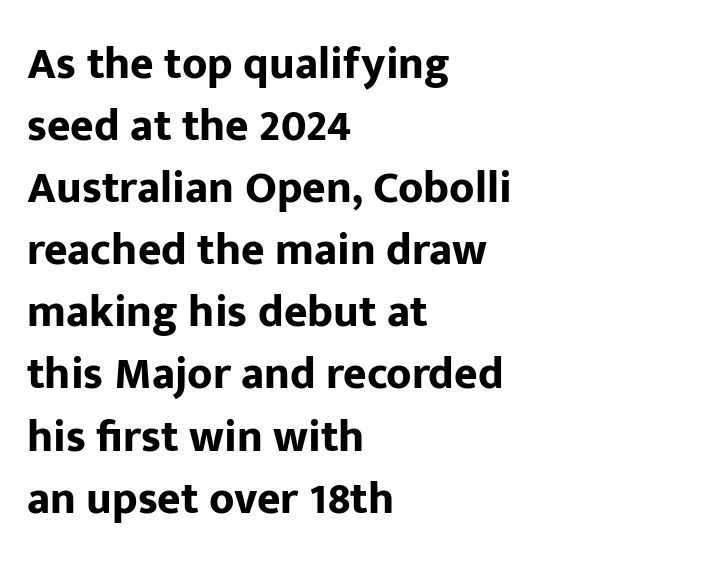
A full-strength bold gives these letters their thick strokes. Note the varied advance widths — an 'i' is clearly narrower than an 'm'. The lines are quadded left. Line spacing here is normal. Underline: absent. Every stem runs plumb, perpendicular to the baseline.
